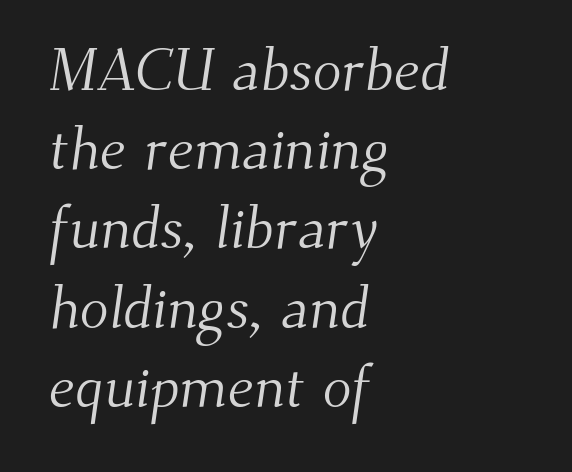
Q: Is the text bold? A: No.
Q: Is the typeface a serif or a sans-serif typeface? A: Serif.
Q: Is the text underlined? A: No.
Q: How is the paragraph aligned? A: Left-aligned.
Q: Is the spacing between letters normal or unusually wide? A: Normal.
Q: Is the spacing between lines tight, normal or loose? A: Normal.
Q: Width (condensed, normal, or wide)? A: Normal.
Q: Stroke contrast? A: Medium.
Q: x-height? A: Small.
Q: Monospaced? A: No.
